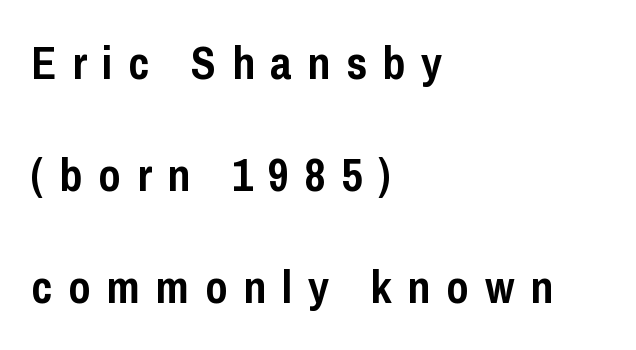
The image shows 46 px semibold, condensed sans-serif type, upright; set left-aligned, loose line spacing (2.44x), unusually wide letter spacing (+0.34 em), not underlined; low stroke contrast and a medium x-height.
